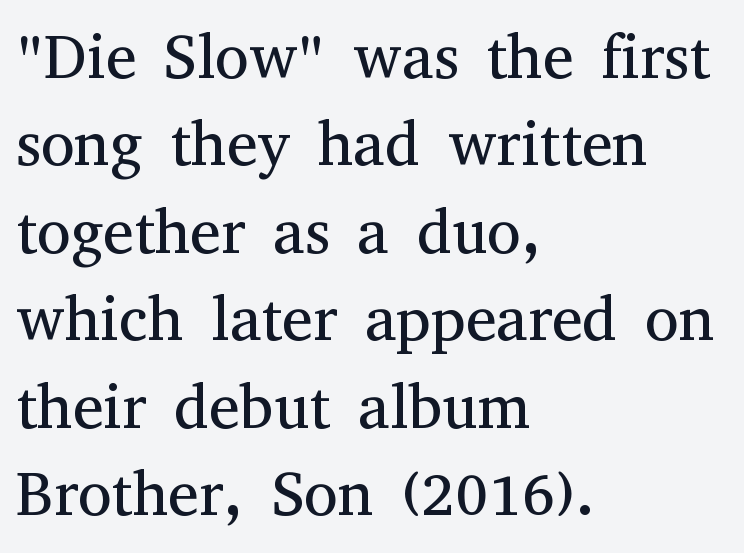
The font family rendered here belongs to the serif group. Only glyphs here, with clear space below each row. Each word holds together tightly as a unit, with standard inter-letter gaps. Weight: not bold — regular or lighter.
